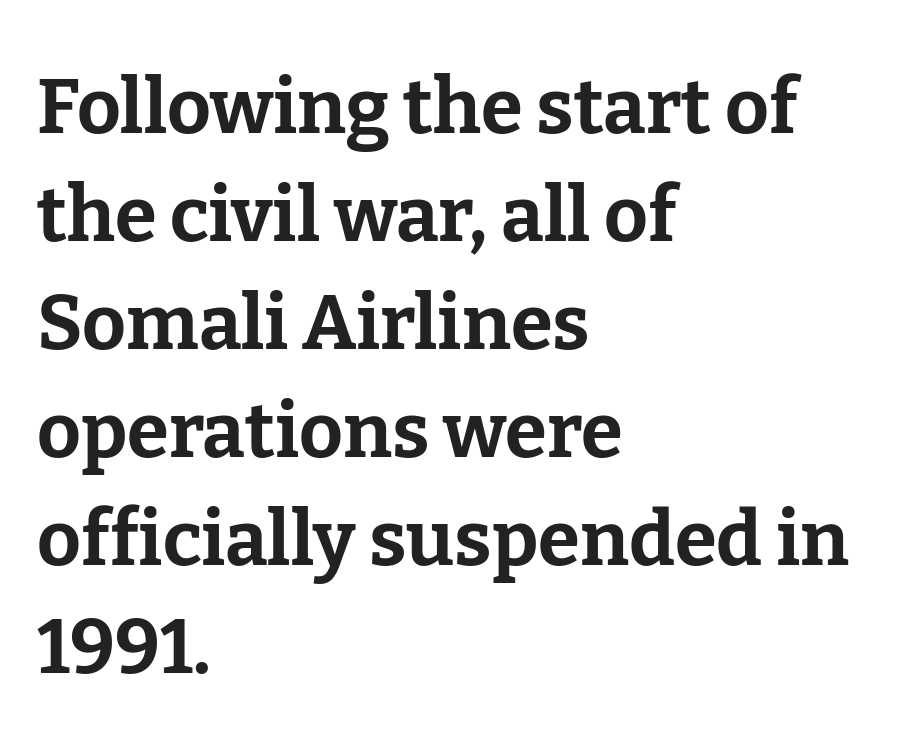
The image shows 76 px bold serif type, upright; set left-aligned, normal line spacing (1.42x), normal letter spacing, not underlined; low stroke contrast and a medium x-height.
